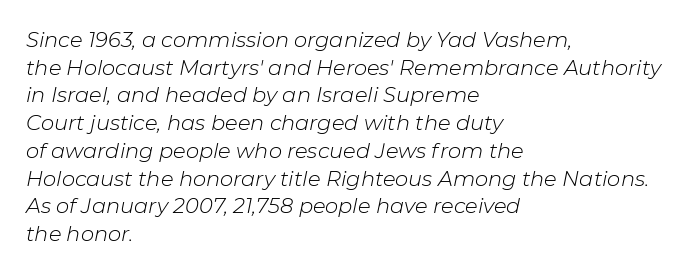
Q: Is the text bold? A: No.
Q: Is the text italic (slanted)? A: Yes, it leans right by about 11 degrees.
Q: Is the text underlined? A: No.
Q: How is the paragraph aligned? A: Left-aligned.
Q: Is the spacing between letters normal or unusually wide? A: Normal.
Q: Is the spacing between lines tight, normal or loose? A: Normal.
